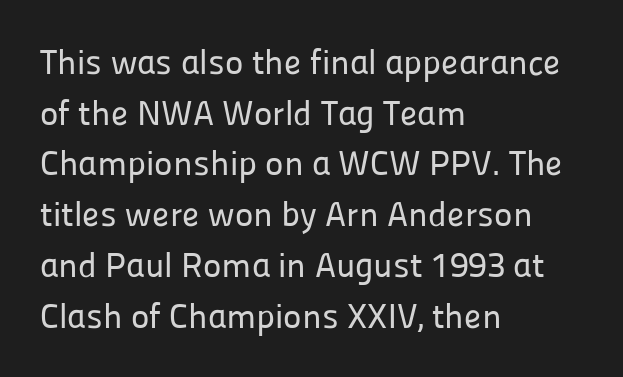
{"serif": "no", "italic": "no", "width": "normal", "stroke_contrast": "low", "x_height": "medium", "monospaced": "no", "underline": "no", "align": "left", "line_spacing": "normal", "line_spacing_ratio": 1.45, "letter_spacing": "normal", "letter_spacing_em": 0.0, "glyph_px": 35}
